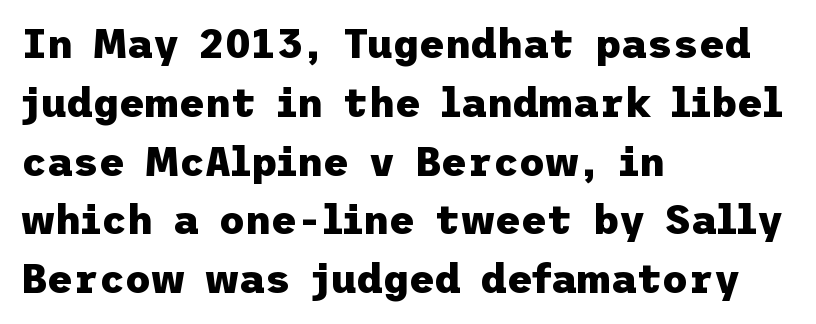
The image shows 40 px heavy sans-serif type, upright; set left-aligned, normal line spacing (1.47x), normal letter spacing, not underlined; low stroke contrast and a medium x-height.
